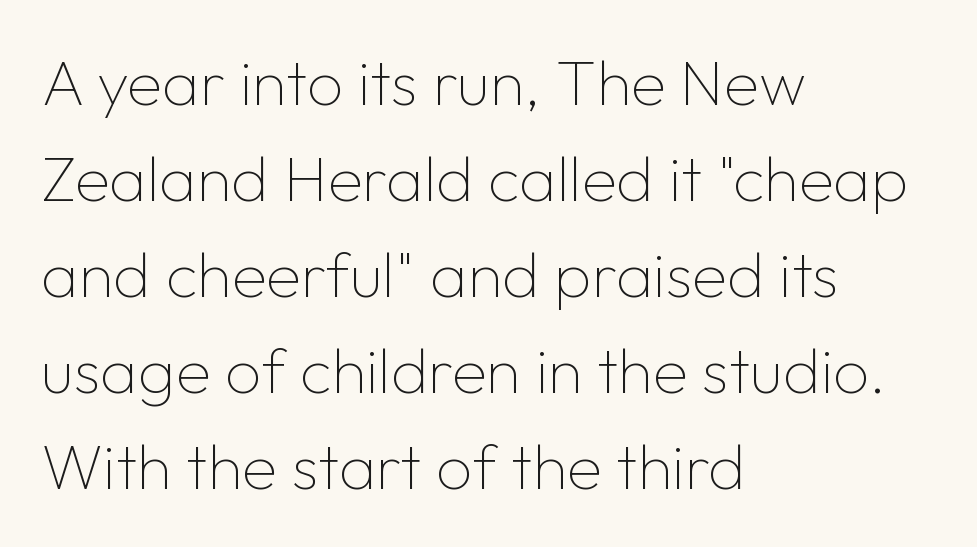
The face used here is a sans, in the tradition of grotesques and geometrics. Is the stroke heavy? The answer is a plain regular-or-lighter. Does the lettering tilt? It doesn't — this is upright. The line texture is even and compact thanks to regular tracking. The specimen omits any rule beneath the text block's lines.
